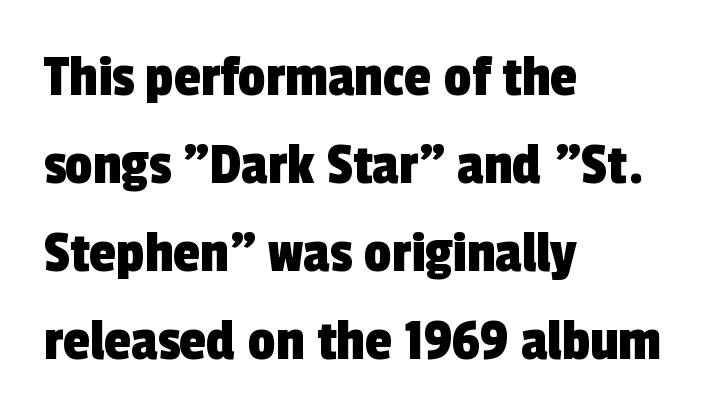
Q: Is the typeface a serif or a sans-serif typeface? A: Sans-serif.
Q: Is the text underlined? A: No.
Q: How is the paragraph aligned? A: Left-aligned.
Q: Is the spacing between letters normal or unusually wide? A: Normal.
Q: Is the spacing between lines tight, normal or loose? A: Normal.
Q: Width (condensed, normal, or wide)? A: Condensed.
Q: x-height? A: Medium.
Q: Monospaced? A: No.
